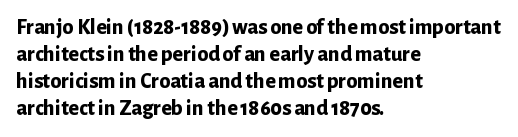
{"italic": "no", "bold": "yes", "underline": "no", "align": "left", "line_spacing_ratio": 1.23, "letter_spacing": "normal", "letter_spacing_em": 0.0, "glyph_px": 22}
